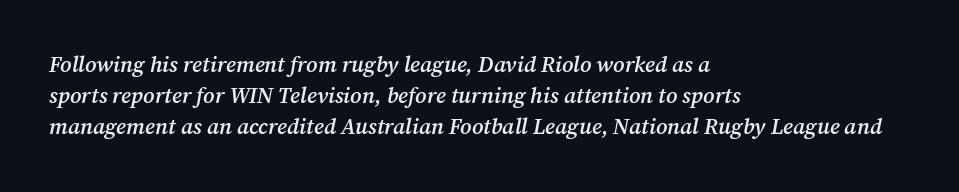
Q: Is the text bold? A: Semi-bold.
Q: Is the text italic (slanted)? A: Yes, it leans right by about 12 degrees.
Q: Is the text underlined? A: No.
Q: How is the paragraph aligned? A: Left-aligned.
Q: Is the spacing between letters normal or unusually wide? A: Normal.
Q: Is the spacing between lines tight, normal or loose? A: Normal.
